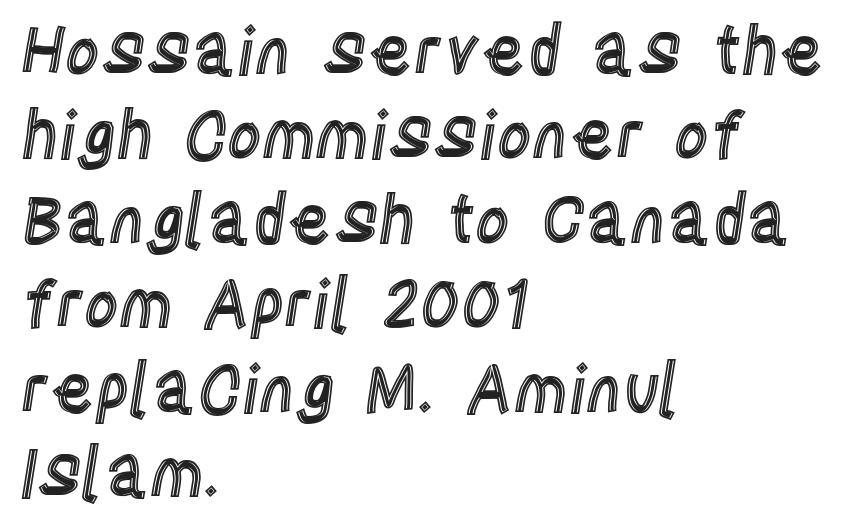
Here the glyphs are tracked normally, forming tight word shapes. A classic flush-left, rag-right setting is used for this passage. The space beneath each line is pristine and unruled. These lines sit exactly where default settings would place them. Note the varied advance widths — an 'i' is clearly narrower than an 'm'.
